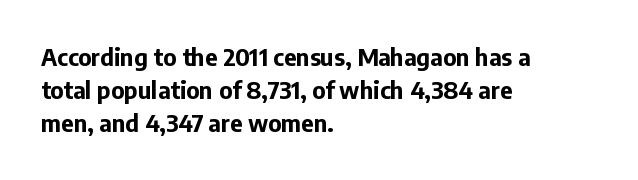
These lines keep a tight, regular rhythm from letter to letter. Heavy-handed strokes throughout: this text is bold. A normal amount of white space separates one row of letters from the next. The font's upright variant was chosen for this text. The string is rendered with underlining switched off. Which margin do the lines hug? The left one — the right edge is uneven.
